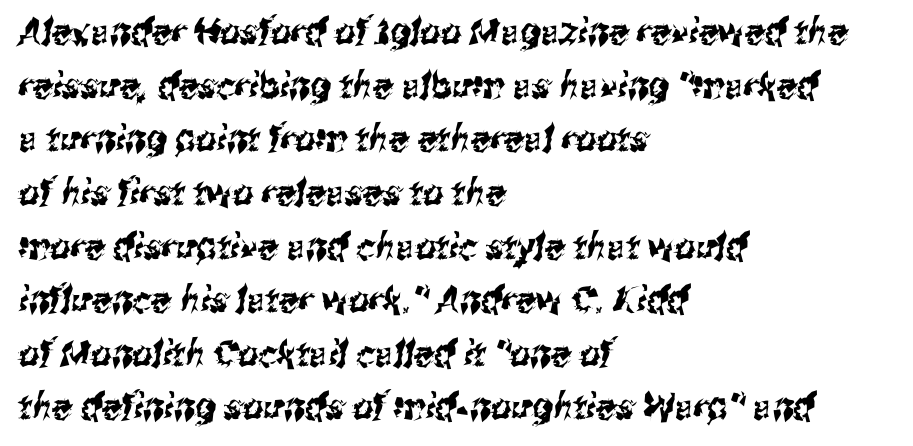
Characters follow at the spacing the type designer built in. Looks like regular typesetting: each glyph gets only the width it needs. Baseline-to-baseline distance is the conventional proportion of letter height. Examine the stroke ends and you'll find no serifs. The typesetter chose a ragged-right arrangement here.
